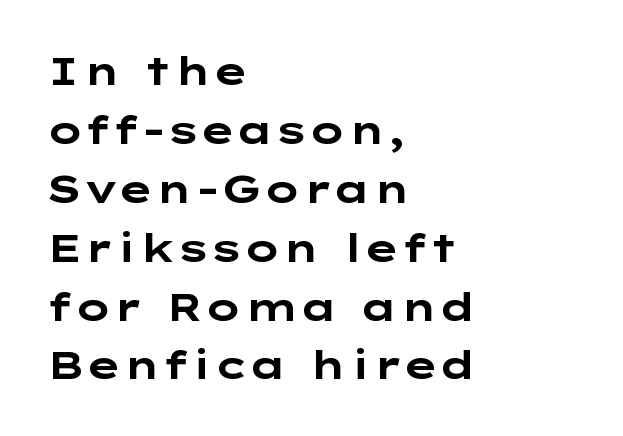
{"serif": "no", "italic": "no", "bold": "yes", "weight": "bold", "width": "wide", "stroke_contrast": "low", "x_height": "medium", "underline": "no", "align": "left", "line_spacing": "normal", "line_spacing_ratio": 1.51, "letter_spacing": "normal", "letter_spacing_em": 0.0, "glyph_px": 39}
